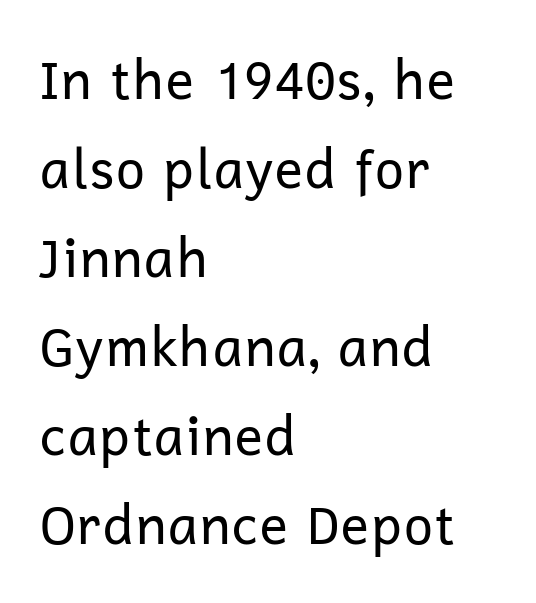
Q: Is the text bold? A: No.
Q: Is the text italic (slanted)? A: No, it is upright.
Q: Is the typeface a serif or a sans-serif typeface? A: Sans-serif.
Q: Is the text underlined? A: No.
Q: How is the paragraph aligned? A: Left-aligned.
Q: Is the spacing between letters normal or unusually wide? A: Normal.
Q: Is the spacing between lines tight, normal or loose? A: Normal.
Q: Width (condensed, normal, or wide)? A: Normal.
Q: Stroke contrast? A: Low.
Q: x-height? A: Medium.
Q: Monospaced? A: No.
